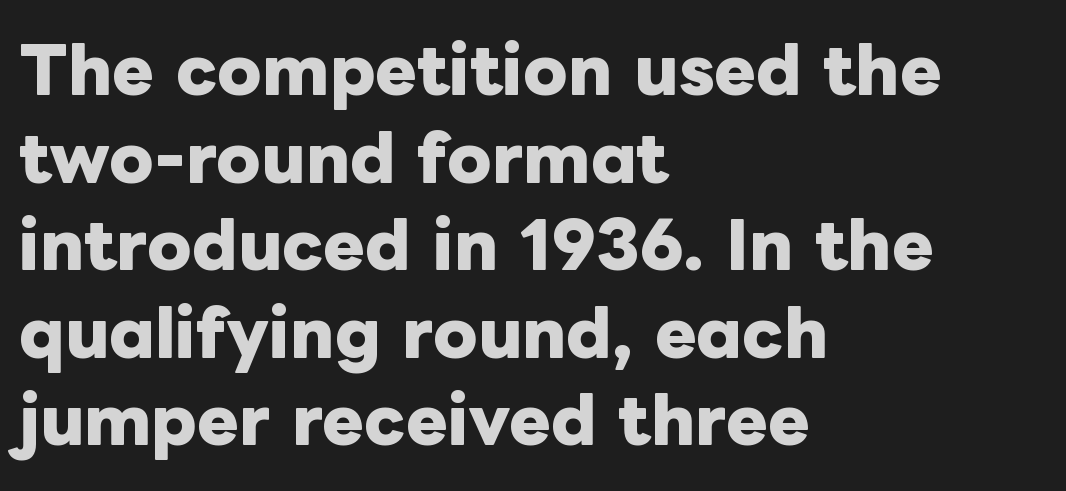
Tracking here is standard; glyphs follow each other at the usual distance. The glyphs have the mass of a bold cut. Unlike italic type, these characters show no tilt at all. The designer left line spacing at the default. These lines are rendered in a variable-pitch font.
